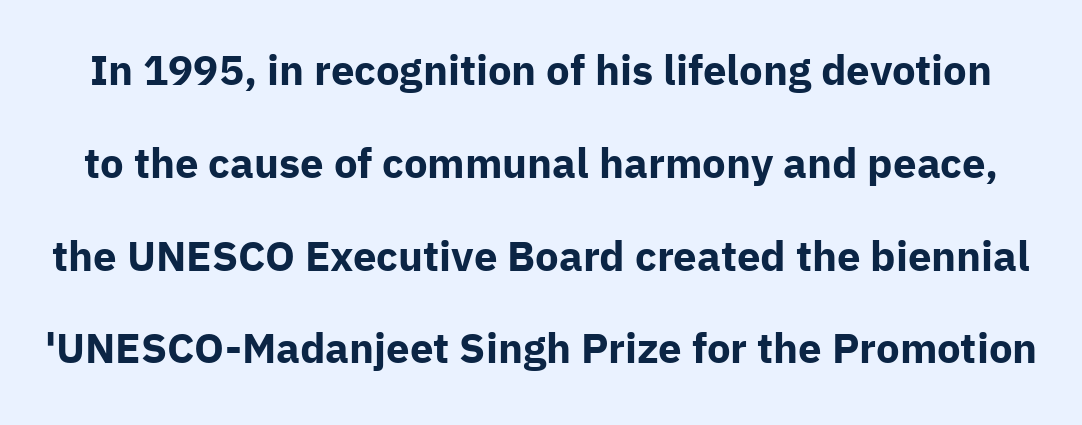
The image shows 42 px bold sans-serif type, upright; set loose line spacing (2.21x), normal letter spacing, not underlined; low stroke contrast and a medium x-height.
